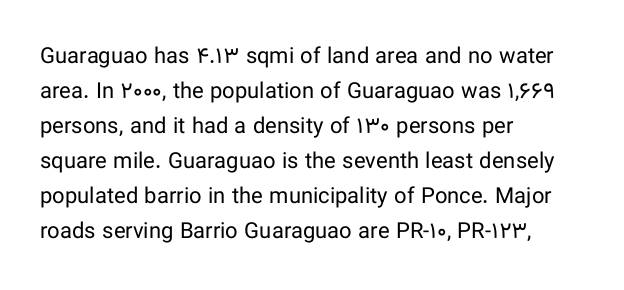
The image shows 22 px text type, upright; set left-aligned, normal line spacing (1.59x), normal letter spacing, not underlined.
